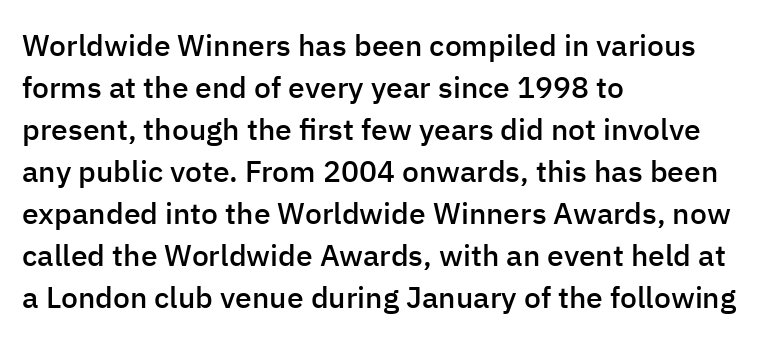
The paragraph has a hard left edge and a soft right edge. Serifs: no, the terminals of the letterforms are clean. Characters follow at the spacing the type designer built in. Typographic density is moderately raised because the face is semibold. Unlike italic type, these characters show no tilt at all. Varying glyph widths throughout — classic text-font behaviour.
